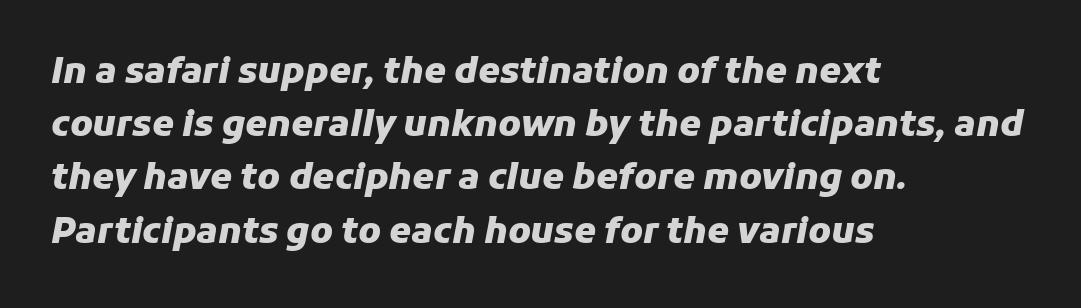
The image shows 35 px heavy type, italic (leaning right); set left-aligned, normal line spacing (1.52x), normal letter spacing, not underlined; low stroke contrast and a medium x-height.
